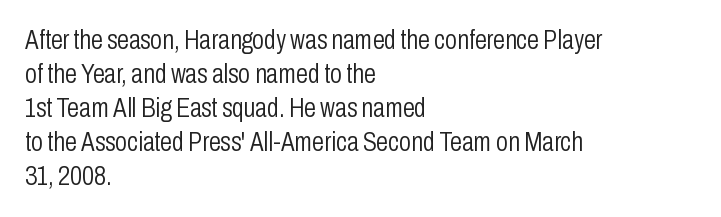
Vertically, the passage feels balanced, rows spaced as you'd expect. The strip under each line holds only bare page. Weight: in the light-to-regular range. Glyph-to-glyph distance matches everyday printed text.
